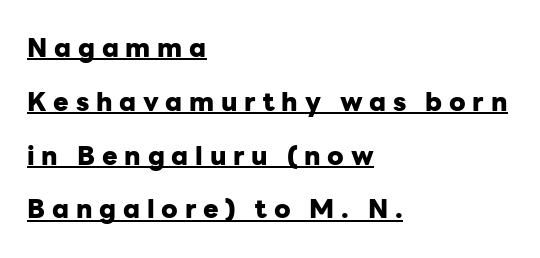
Q: Is the text bold? A: Yes.
Q: Is the text italic (slanted)? A: No, it is upright.
Q: Is the text underlined? A: Yes.
Q: How is the paragraph aligned? A: Left-aligned.
Q: Is the spacing between letters normal or unusually wide? A: Unusually wide.
Q: Is the spacing between lines tight, normal or loose? A: Loose.
